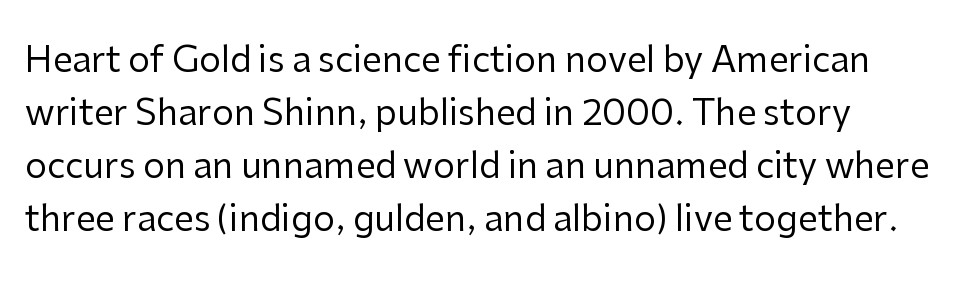
The image shows 35 px regular-weight sans-serif type, upright; set normal line spacing (1.51x), normal letter spacing, not underlined; low stroke contrast and a medium x-height.
